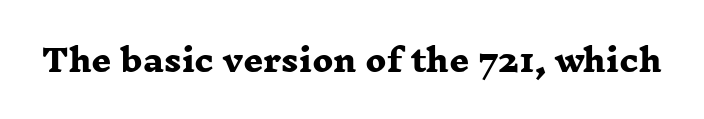
This sample has the flowing, uneven cadence of proportional lettering. These lines are composed in type with serifs. Check under the words: just untouched page. This is heavy type, rendered in bold. Students, note that the glyphs here touch the page at normal intervals.
